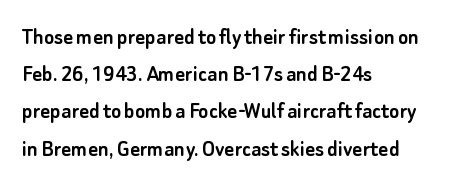
Q: Is the text italic (slanted)? A: No, it is upright.
Q: Is the text underlined? A: No.
Q: How is the paragraph aligned? A: Left-aligned.
Q: Is the spacing between letters normal or unusually wide? A: Normal.
Q: Is the spacing between lines tight, normal or loose? A: Normal.
